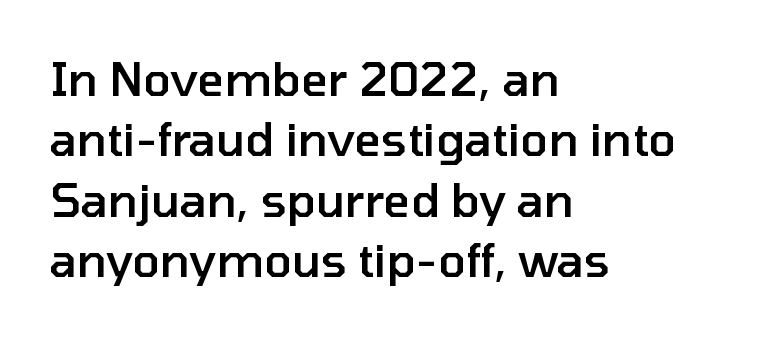
Look at the stroke-to-counter ratio: somewhat heavy, a semibold. Descenders are the only things crossing below the line. Students, observe: this is what conventionally led text looks like. Left-aligned paragraph, ragged on the right. You could call the tracking neutral — neither tight nor loose.
